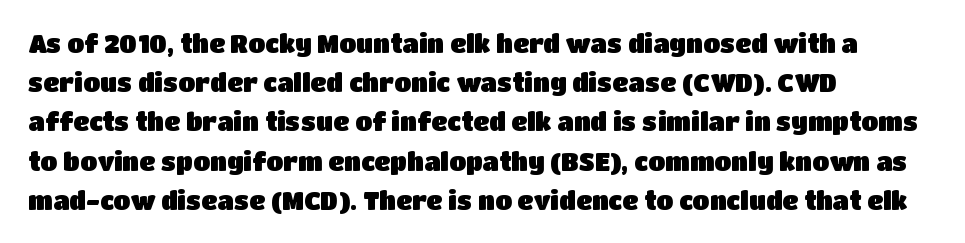
The foot of each line stays bare and open. Upright lettering throughout. Characters follow at the spacing the type designer built in. Line spacing here is normal.
